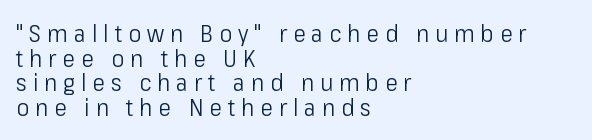
The image shows 24 px text type, upright; set left-aligned, tight line spacing (1.03x), unusually wide letter spacing (+0.25 em), not underlined.
